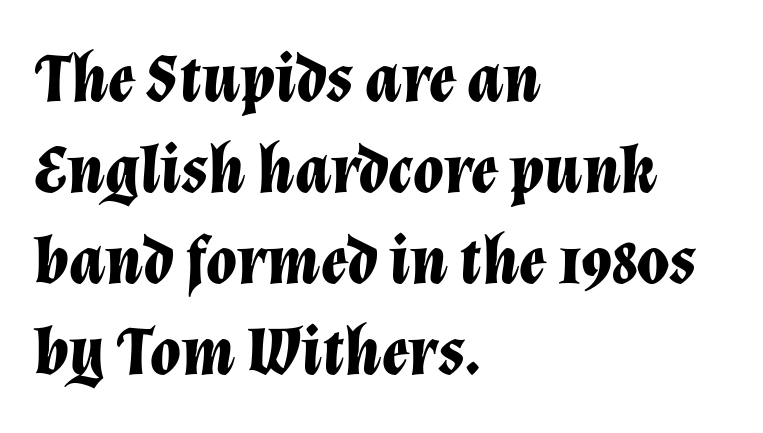
Q: Is the text bold? A: Yes.
Q: Is the text italic (slanted)? A: Yes, it leans right by about 12 degrees.
Q: Is the text underlined? A: No.
Q: How is the paragraph aligned? A: Left-aligned.
Q: Is the spacing between letters normal or unusually wide? A: Normal.
Q: Is the spacing between lines tight, normal or loose? A: Normal.
Q: Width (condensed, normal, or wide)? A: Normal.
Q: Stroke contrast? A: Low.
Q: x-height? A: Medium.
Q: Monospaced? A: No.
